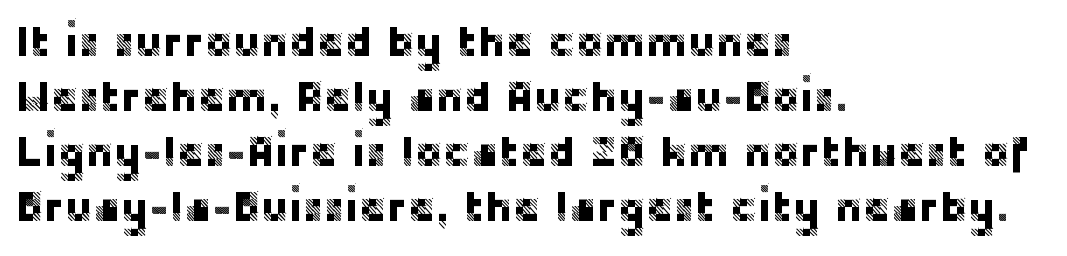
{"serif": "no", "italic": "no", "width": "normal", "stroke_contrast": "low", "x_height": "large", "monospaced": "no", "underline": "no", "align": "left", "line_spacing": "normal", "line_spacing_ratio": 1.31, "letter_spacing": "normal", "letter_spacing_em": 0.0, "glyph_px": 42}
